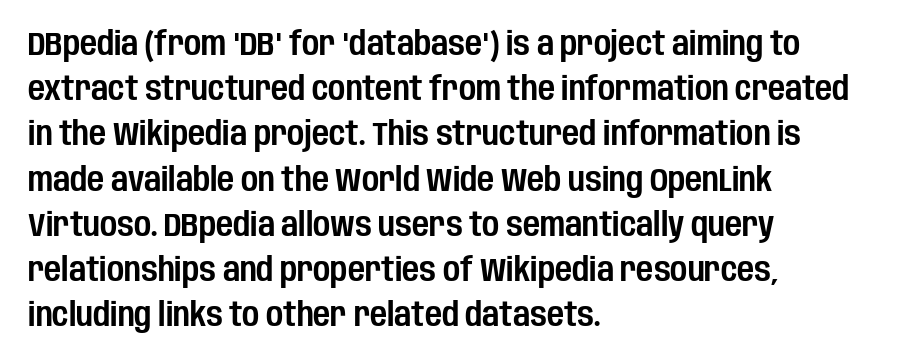
{"serif": "no", "italic": "no", "width": "condensed", "stroke_contrast": "low", "x_height": "large", "monospaced": "no", "underline": "no", "align": "left", "line_spacing": "normal", "line_spacing_ratio": 1.37, "letter_spacing": "normal", "letter_spacing_em": 0.0, "glyph_px": 33}
